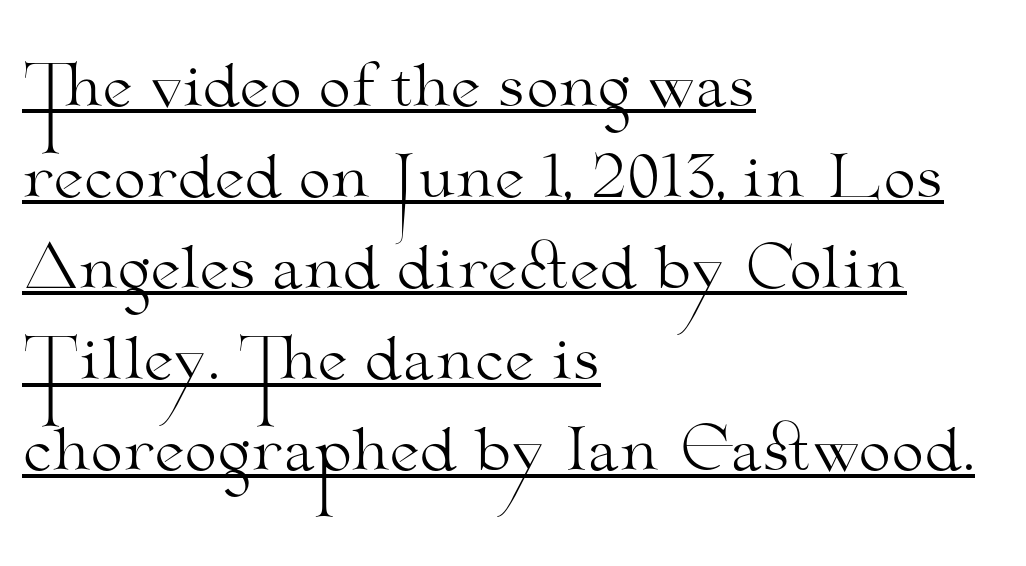
Q: Is the text bold? A: No.
Q: Is the text italic (slanted)? A: No, it is upright.
Q: Is the typeface a serif or a sans-serif typeface? A: Serif.
Q: Is the text underlined? A: Yes.
Q: How is the paragraph aligned? A: Left-aligned.
Q: Is the spacing between letters normal or unusually wide? A: Normal.
Q: Is the spacing between lines tight, normal or loose? A: Normal.
Q: Width (condensed, normal, or wide)? A: Wide.
Q: Stroke contrast? A: Medium.
Q: x-height? A: Small.
Q: Monospaced? A: No.
